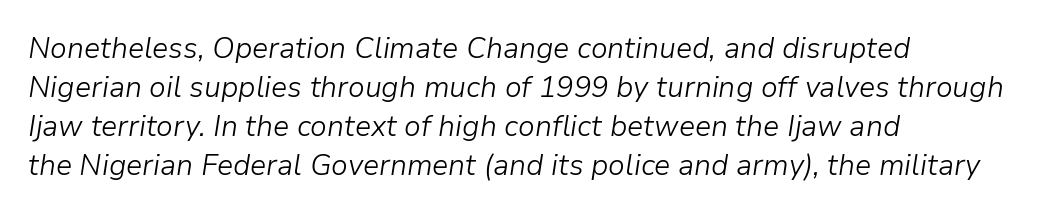
The image shows 29 px light type, italic (leaning right); set left-aligned, normal line spacing (1.34x), normal letter spacing, not underlined; low stroke contrast and a medium x-height.
